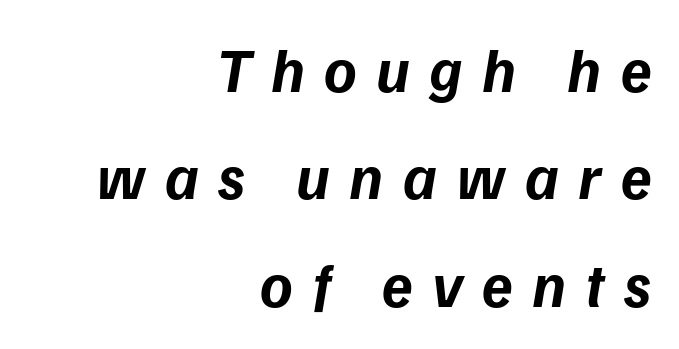
{"italic": "yes", "lean": "right", "slant_degrees": 9, "bold": "yes", "weight": "bold", "width": "normal", "stroke_contrast": "low", "x_height": "medium", "monospaced": "no", "underline": "no", "align": "right", "line_spacing_ratio": 1.73, "letter_spacing": "wide", "letter_spacing_em": 0.31, "glyph_px": 62}
